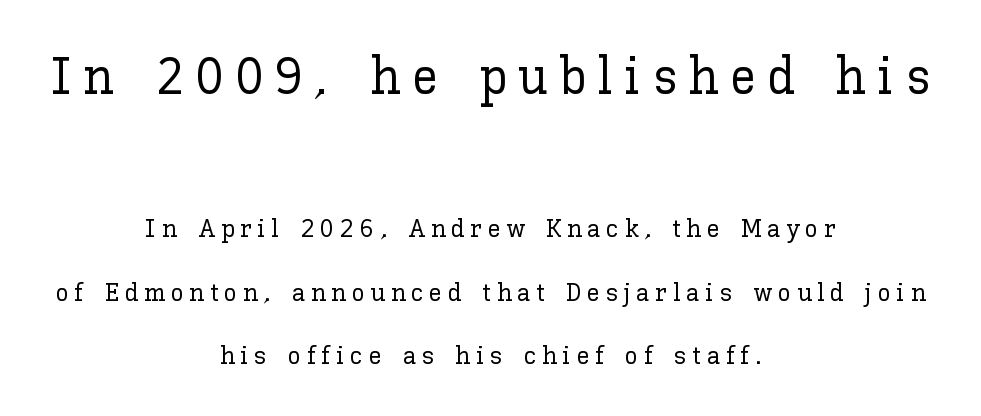
{"italic": "no", "width": "normal", "stroke_contrast": "low", "x_height": "medium", "monospaced": "no", "underline": "no", "align": "center", "line_spacing": "loose", "line_spacing_ratio": 2.44, "letter_spacing": "wide", "letter_spacing_em": 0.22, "larger_block": "first", "size_ratio": 2.0, "glyph_px": 52}
